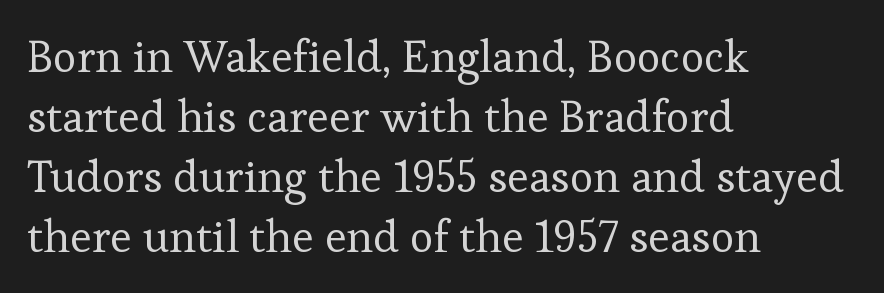
The image shows 45 px regular-weight serif type, upright; set left-aligned, normal line spacing (1.33x), normal letter spacing, not underlined; low stroke contrast and a medium x-height.
